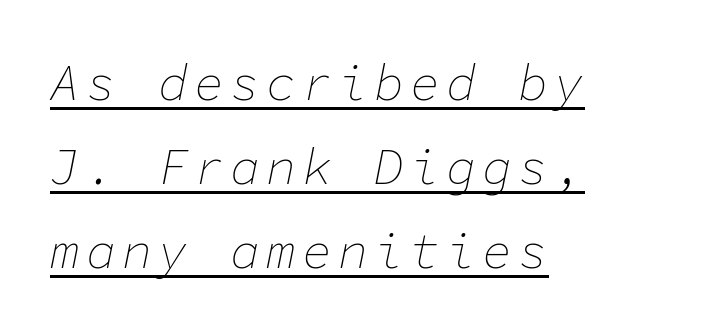
Q: Is the text bold? A: No.
Q: Is the text italic (slanted)? A: Yes, it leans right by about 11 degrees.
Q: Is the text underlined? A: Yes.
Q: How is the paragraph aligned? A: Left-aligned.
Q: Is the spacing between lines tight, normal or loose? A: Normal.
Q: Width (condensed, normal, or wide)? A: Normal.
Q: Stroke contrast? A: Low.
Q: x-height? A: Medium.
Q: Monospaced? A: Yes.
